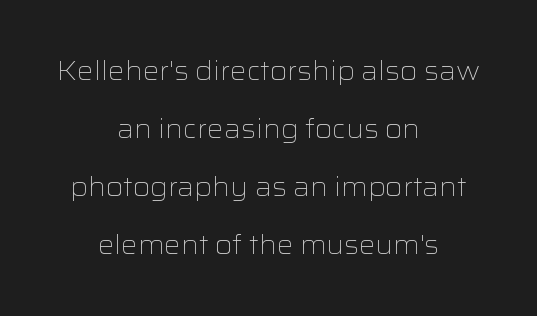
{"italic": "no", "bold": "no", "underline": "no", "align": "center", "line_spacing": "loose", "line_spacing_ratio": 2.23, "letter_spacing": "normal", "letter_spacing_em": 0.0, "glyph_px": 26}
